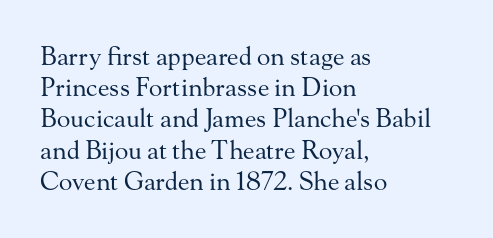
The image shows 25 px text type, upright; set left-aligned, normal line spacing (1.25x), normal letter spacing, not underlined.
